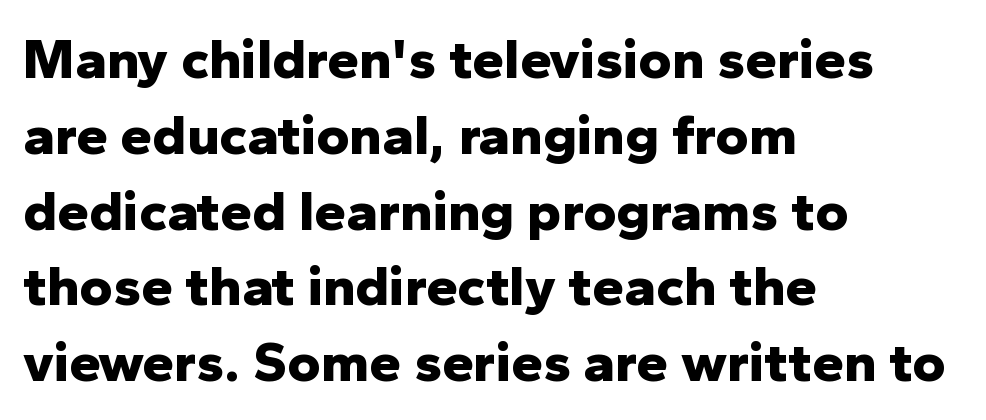
The image shows 57 px bold sans-serif type, upright; set left-aligned, normal line spacing (1.33x), normal letter spacing, not underlined; low stroke contrast and a medium x-height.
